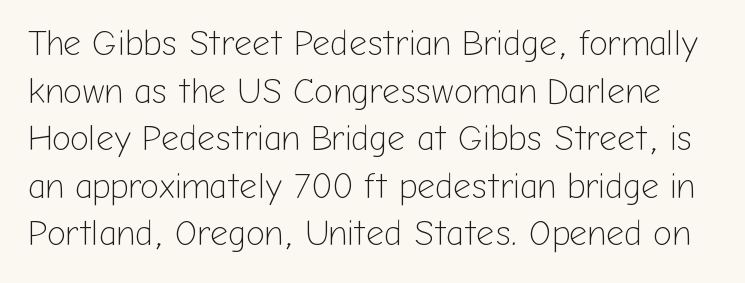
The image shows 35 px light sans-serif type, upright; set normal line spacing (1.36x), normal letter spacing, not underlined; low stroke contrast and a medium x-height.
